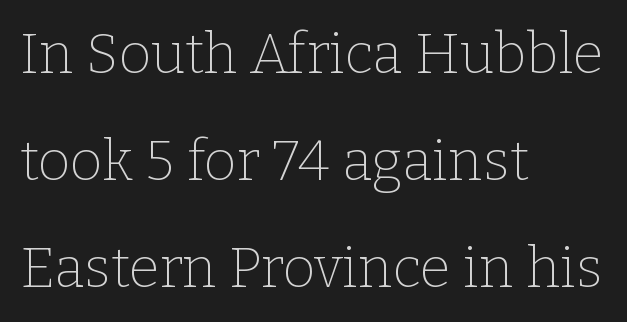
These lines keep a tight, regular rhythm from letter to letter. Here the designer chose a conventional face with non-uniform glyph widths. Vertical stems look standard width or narrower in stroke. The passage shown stacks its lines with a broad gap. Words float on clear page, feet unadorned.
